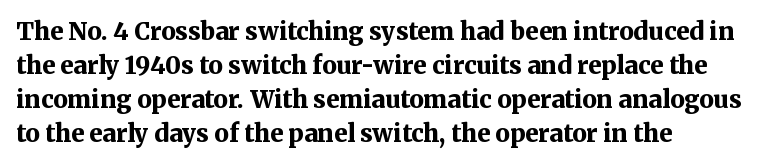
Q: Is the text bold? A: Yes.
Q: Is the text italic (slanted)? A: No, it is upright.
Q: Is the text underlined? A: No.
Q: How is the paragraph aligned? A: Left-aligned.
Q: Is the spacing between letters normal or unusually wide? A: Normal.
Q: Is the spacing between lines tight, normal or loose? A: Normal.
